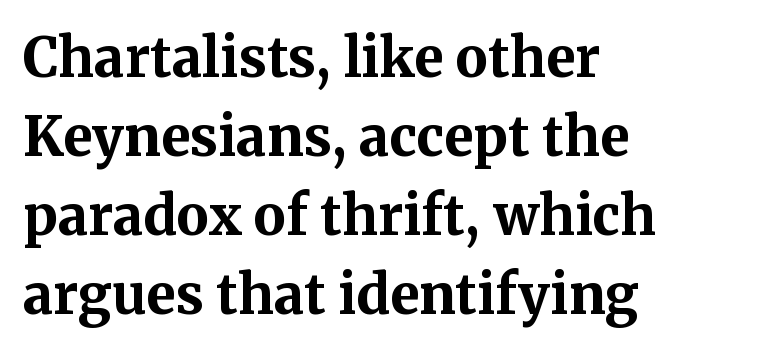
Serifs: yes, visible at the terminals of the letterforms. Descender tails drop into unmarked territory. Upright lettering throughout. In CSS terms this would be text-align: left. The face used here has the dense, thick strokes of a bold. A normal amount of white space separates one row of letters from the next.
